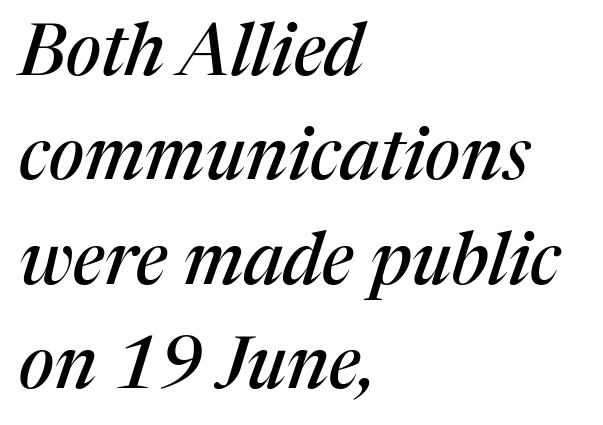
The image shows 72 px serif type, italic (leaning right); set left-aligned, normal line spacing (1.45x), normal letter spacing, not underlined; medium stroke contrast and a medium x-height.
